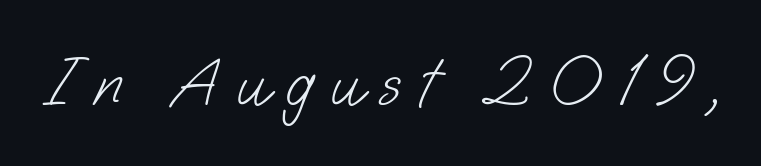
{"serif": "no", "bold": "no", "weight": "light", "width": "normal", "stroke_contrast": "low", "x_height": "small", "monospaced": "no", "underline": "no", "letter_spacing": "wide", "letter_spacing_em": 0.24, "glyph_px": 70}
